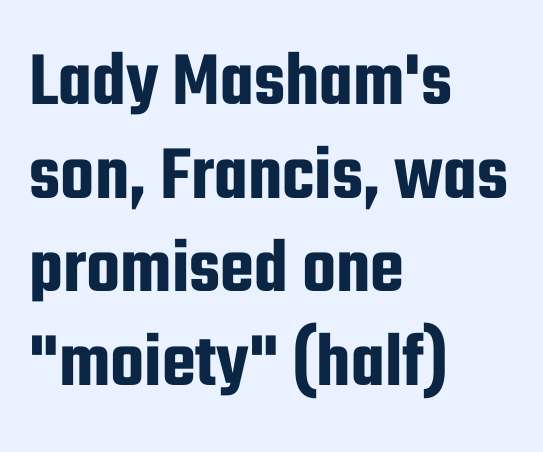
Q: Is the text italic (slanted)? A: No, it is upright.
Q: Is the typeface a serif or a sans-serif typeface? A: Sans-serif.
Q: Is the text underlined? A: No.
Q: How is the paragraph aligned? A: Left-aligned.
Q: Is the spacing between letters normal or unusually wide? A: Normal.
Q: Width (condensed, normal, or wide)? A: Condensed.
Q: Stroke contrast? A: Low.
Q: x-height? A: Medium.
Q: Monospaced? A: No.
